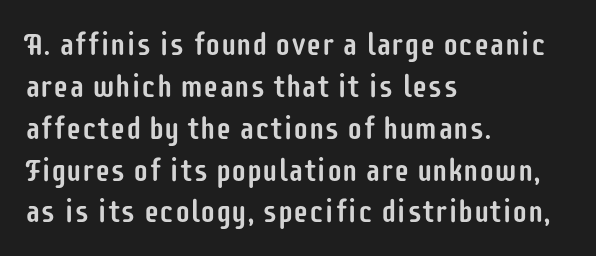
Q: Is the text italic (slanted)? A: No, it is upright.
Q: Is the typeface a serif or a sans-serif typeface? A: Sans-serif.
Q: Is the text underlined? A: No.
Q: How is the paragraph aligned? A: Left-aligned.
Q: Is the spacing between letters normal or unusually wide? A: Normal.
Q: Is the spacing between lines tight, normal or loose? A: Normal.
Q: Width (condensed, normal, or wide)? A: Condensed.
Q: Stroke contrast? A: Low.
Q: x-height? A: Large.
Q: Monospaced? A: No.
